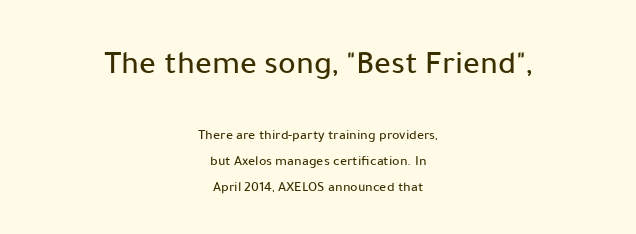
The image shows 33 px sans-serif type, upright; set centered, line spacing 1.85x, normal letter spacing, not underlined; the first (top) block is 2.36x larger; low stroke contrast and a medium x-height.
